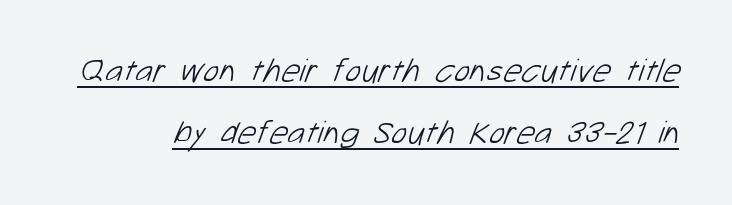
Letters have the restrained weight of plain body copy at most. Spacing between characters is what you'd get straight out of the box. The words here are underlined. Do the characters align in a grid? No, the font is proportional. The passage shown is typeset with a sans-serif family.
